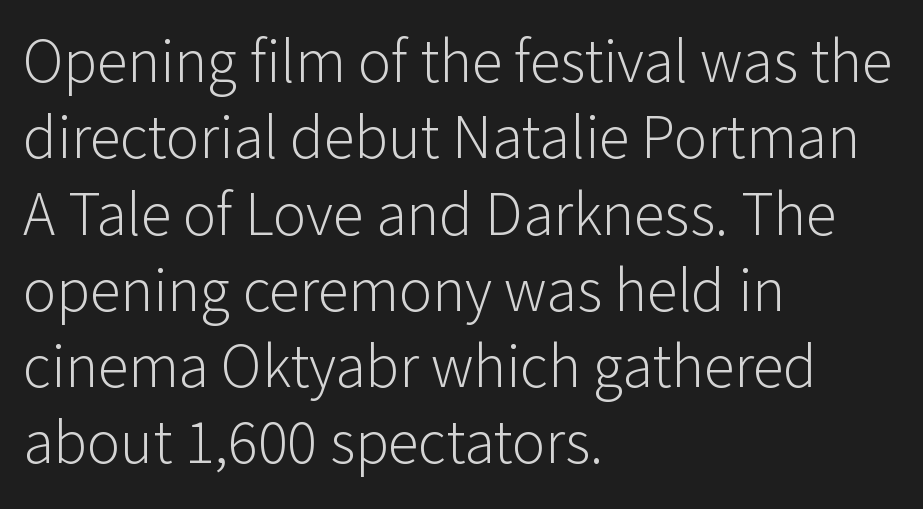
Character widths vary here, with narrow letters taking less room than wide ones. No chunkiness to these letters — they're not bold. Does the copy run flush right? No — it runs flush left. To sum up the face: it is a sans, with no serifs. Nope, not italic — everything's standing straight.
